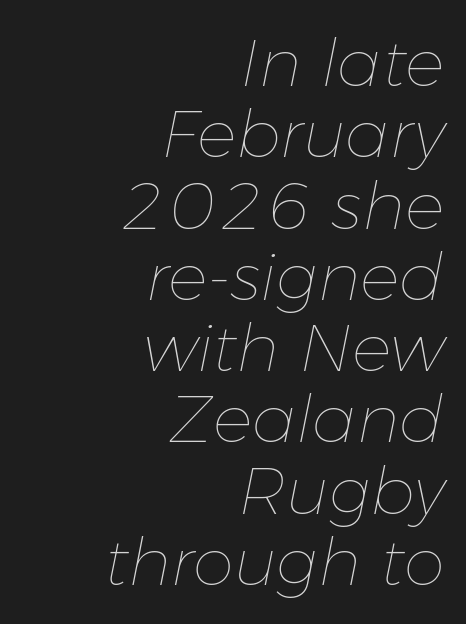
The image shows 66 px thin type, italic (leaning right); set right-aligned, tight line spacing (1.08x), normal letter spacing, not underlined; low stroke contrast and a medium x-height.
